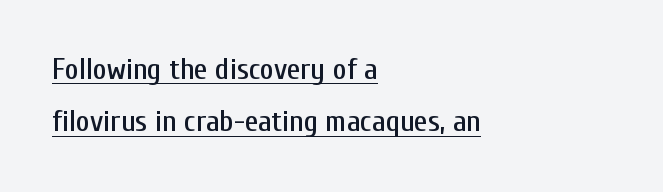
{"serif": "no", "italic": "no", "width": "condensed", "stroke_contrast": "low", "x_height": "medium", "monospaced": "no", "underline": "yes", "align": "left", "line_spacing_ratio": 1.75, "letter_spacing": "normal", "letter_spacing_em": 0.0, "glyph_px": 30}
